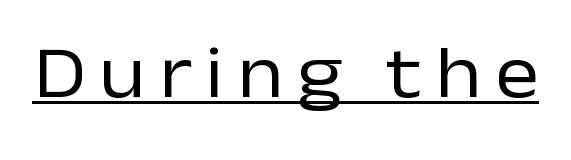
{"serif": "no", "italic": "no", "bold": "no", "weight": "regular", "width": "normal", "stroke_contrast": "low", "x_height": "medium", "monospaced": "no", "underline": "yes", "glyph_px": 75}
